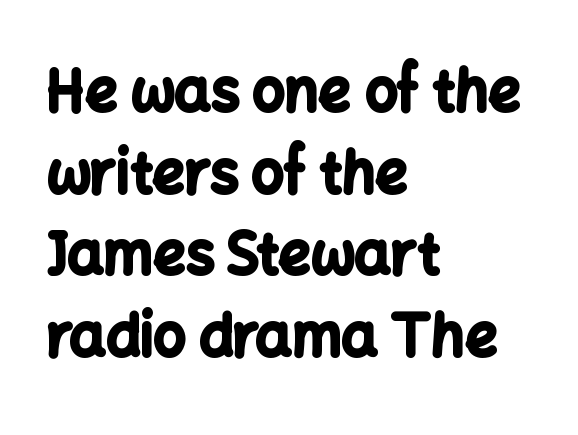
The image shows 57 px bold sans-serif type, upright; set left-aligned, normal line spacing (1.43x), normal letter spacing, not underlined; low stroke contrast and a medium x-height.
